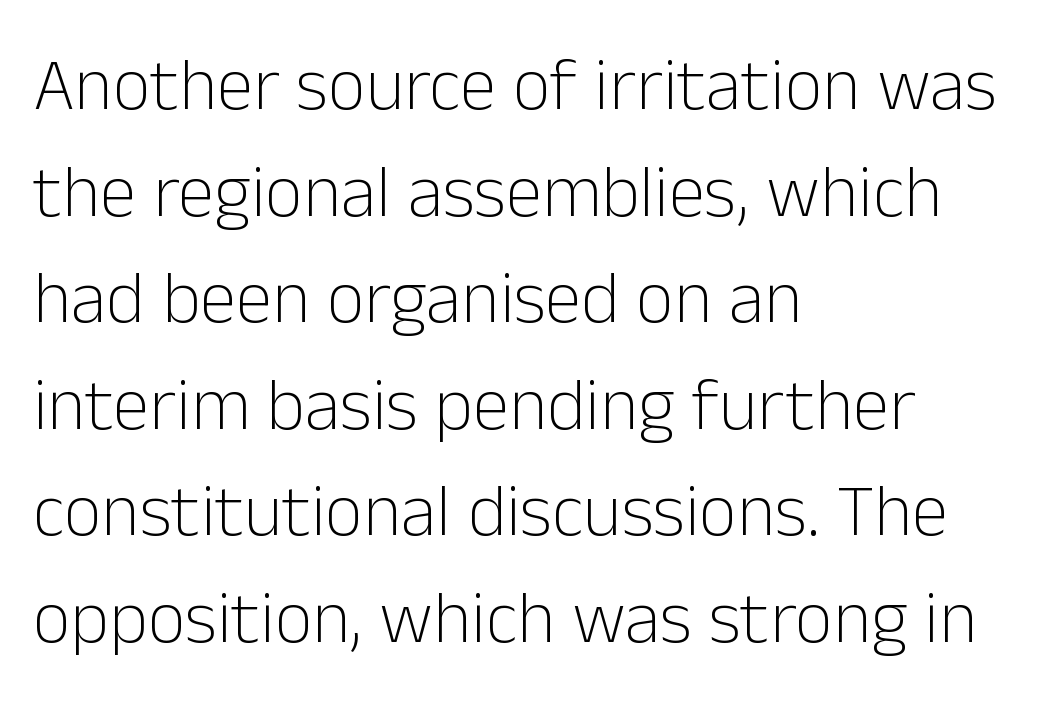
The image shows 74 px light sans-serif type, upright; set left-aligned, normal line spacing (1.44x), normal letter spacing, not underlined; low stroke contrast and a medium x-height.
